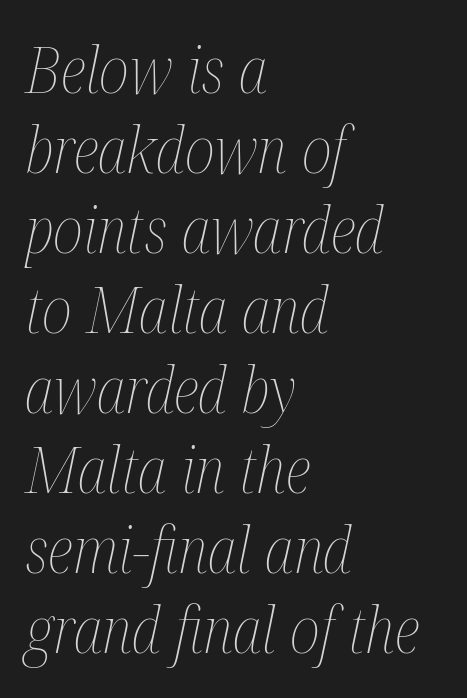
{"italic": "yes", "lean": "right", "slant_degrees": 12, "bold": "no", "weight": "thin", "width": "condensed", "stroke_contrast": "medium", "x_height": "medium", "monospaced": "no", "underline": "no", "align": "left", "line_spacing": "normal", "line_spacing_ratio": 1.27, "letter_spacing": "normal", "letter_spacing_em": 0.0, "glyph_px": 63}
